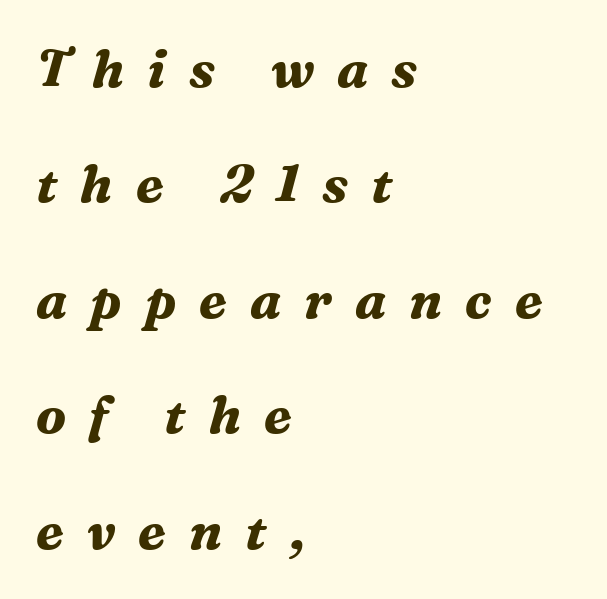
Q: Is the text bold? A: Yes.
Q: Is the text italic (slanted)? A: Yes, it leans right by about 16 degrees.
Q: Is the typeface a serif or a sans-serif typeface? A: Serif.
Q: Is the text underlined? A: No.
Q: How is the paragraph aligned? A: Left-aligned.
Q: Is the spacing between letters normal or unusually wide? A: Unusually wide.
Q: Is the spacing between lines tight, normal or loose? A: Loose.
Q: Width (condensed, normal, or wide)? A: Normal.
Q: Stroke contrast? A: Medium.
Q: x-height? A: Medium.
Q: Monospaced? A: No.
